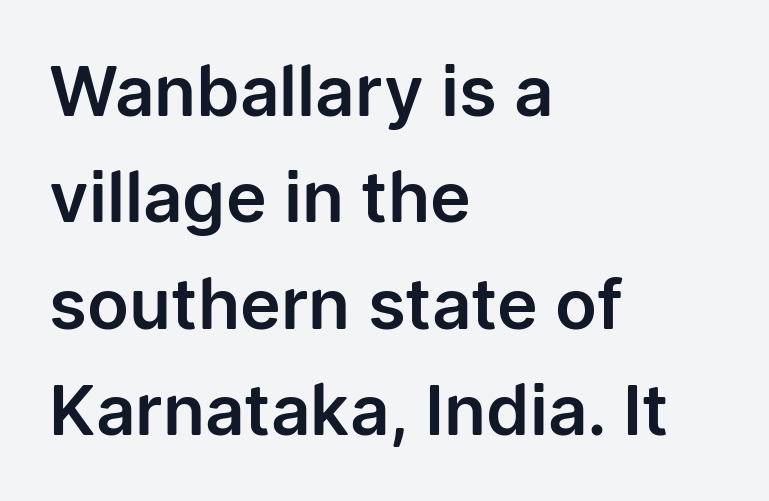
Each row of text sits above clean, open space. Leading matches the norm, producing a regular column. The rendering uses natural spacing where letterforms have individual widths. The rag falls on the right side of this text block. The type family on display is of the sans-serif kind.
